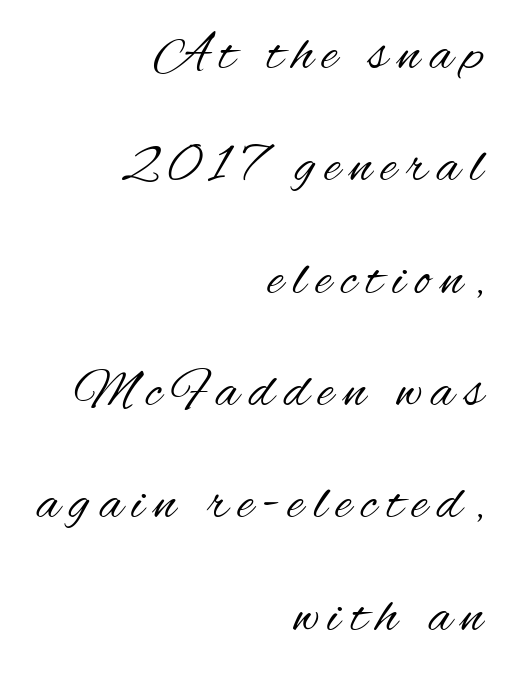
The image shows 54 px regular-weight, condensed sans-serif type; set right-aligned, loose line spacing (2.08x), not underlined; medium stroke contrast and a small x-height.
